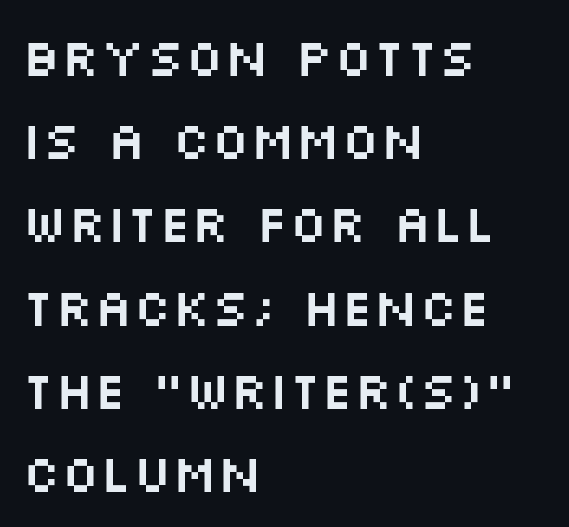
The image shows 52 px wide sans-serif type, upright; set left-aligned, normal line spacing (1.6x), normal letter spacing, not underlined; medium stroke contrast and a large x-height.
